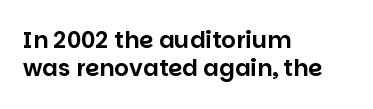
One-word summary of the alignment: left. These lines keep a tight, regular rhythm from letter to letter. Letters rest on an invisible, unmarked baseline. In terms of posture, this sample is upright.
